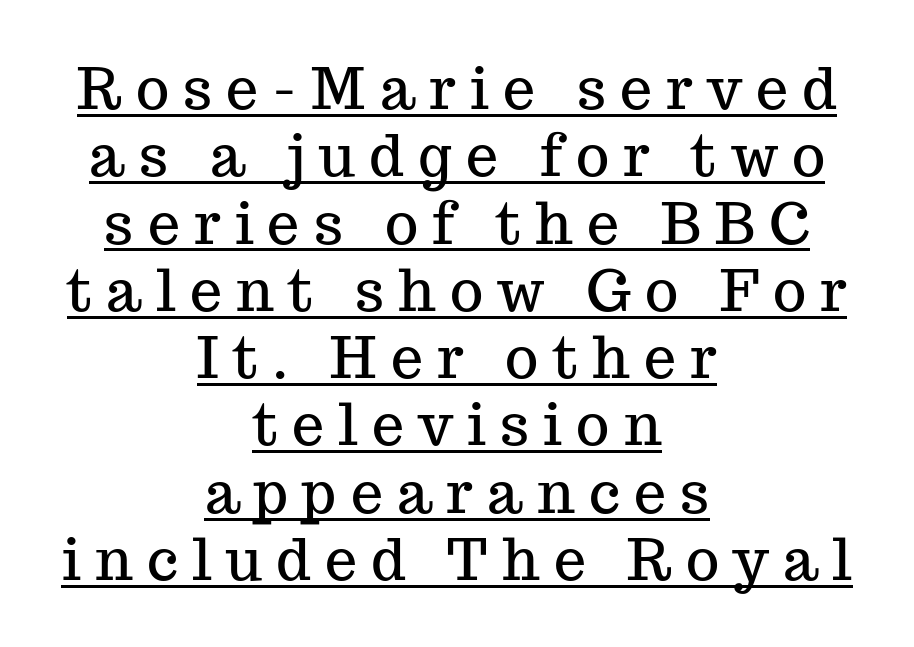
Q: Is the text italic (slanted)? A: No, it is upright.
Q: Is the typeface a serif or a sans-serif typeface? A: Serif.
Q: Is the text underlined? A: Yes.
Q: How is the paragraph aligned? A: Centered.
Q: Is the spacing between letters normal or unusually wide? A: Unusually wide.
Q: Width (condensed, normal, or wide)? A: Normal.
Q: Stroke contrast? A: Medium.
Q: x-height? A: Medium.
Q: Monospaced? A: No.
